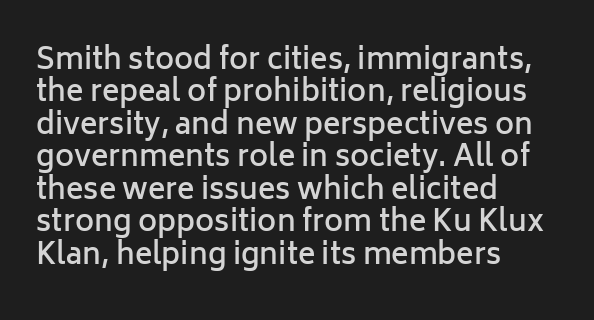
Q: Is the text bold? A: Semi-bold.
Q: Is the text italic (slanted)? A: No, it is upright.
Q: Is the typeface a serif or a sans-serif typeface? A: Sans-serif.
Q: Is the text underlined? A: No.
Q: How is the paragraph aligned? A: Left-aligned.
Q: Is the spacing between letters normal or unusually wide? A: Normal.
Q: Is the spacing between lines tight, normal or loose? A: Tight.
Q: Width (condensed, normal, or wide)? A: Normal.
Q: Stroke contrast? A: Low.
Q: x-height? A: Medium.
Q: Monospaced? A: No.
